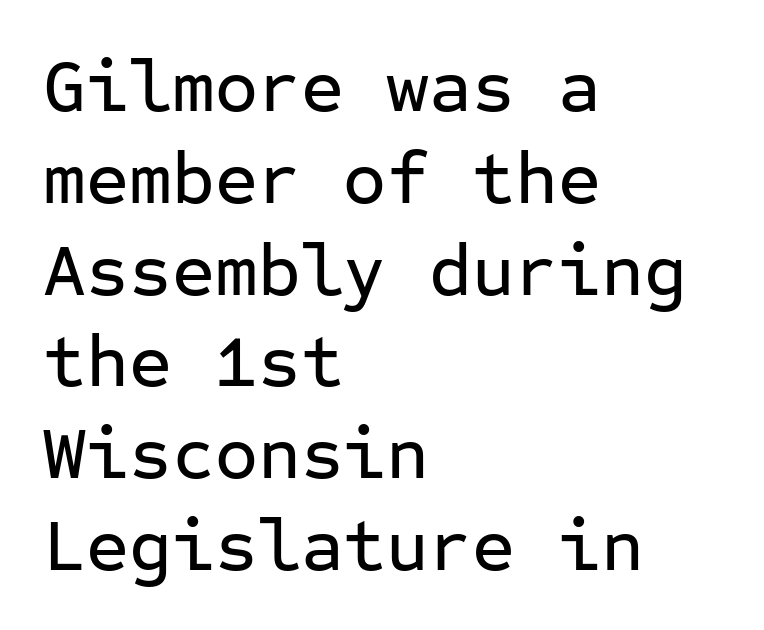
Q: Is the text italic (slanted)? A: No, it is upright.
Q: Is the typeface a serif or a sans-serif typeface? A: Sans-serif.
Q: Is the text underlined? A: No.
Q: How is the paragraph aligned? A: Left-aligned.
Q: Is the spacing between letters normal or unusually wide? A: Normal.
Q: Width (condensed, normal, or wide)? A: Normal.
Q: Stroke contrast? A: Low.
Q: x-height? A: Medium.
Q: Monospaced? A: Yes.
